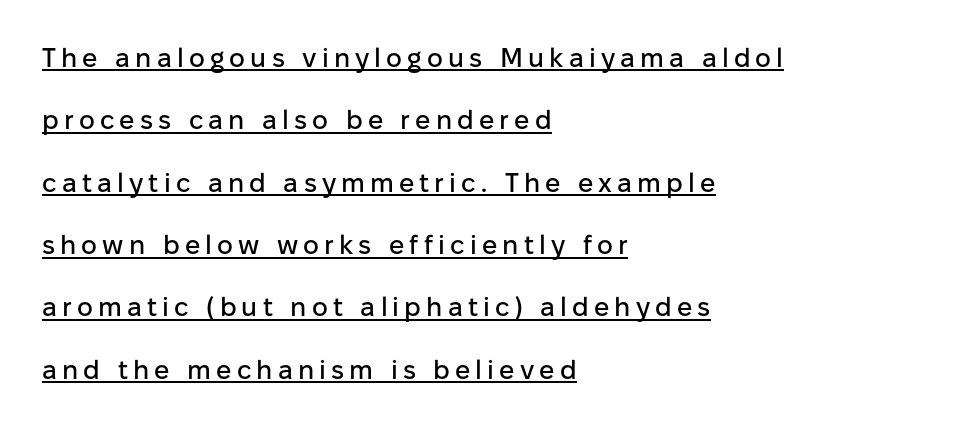
The image shows 27 px text type, upright; set left-aligned, loose line spacing (2.31x), underlined.
